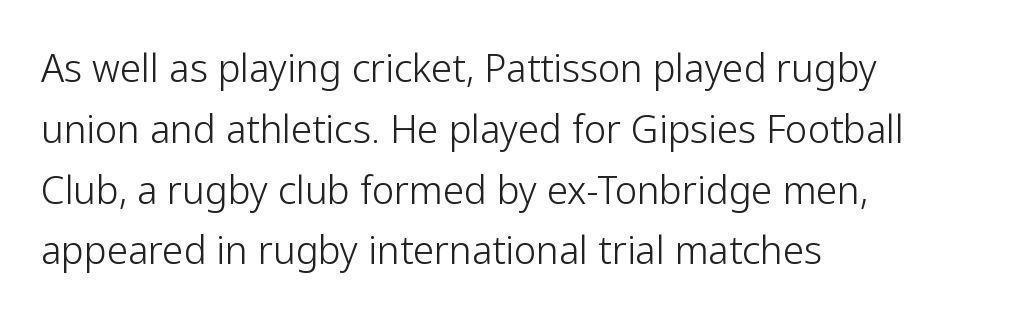
Normally led — the rows are evenly, conventionally spaced. One-word summary of the alignment: left. Unmarked baselines from the first word to the last. The type family on display is of the sans-serif kind.
